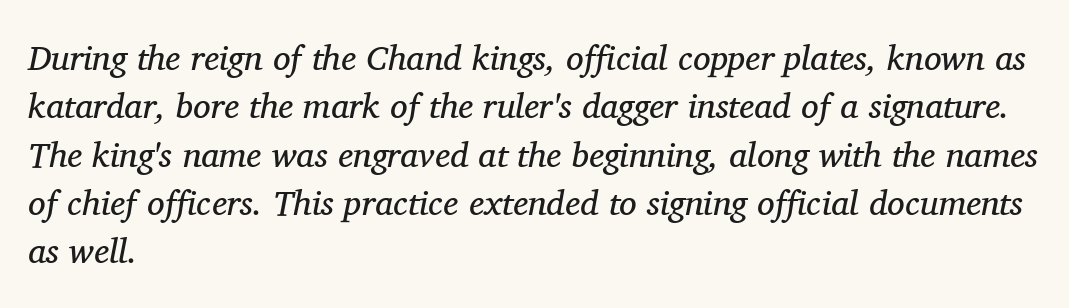
The axis of the letterforms is tilted away from vertical. Think of a printed novel: that variable character pitch is what you see here. Think standard paragraph weight, or any step lighter than that. Check the space under the baseline: it is left empty. Leading: standard.
